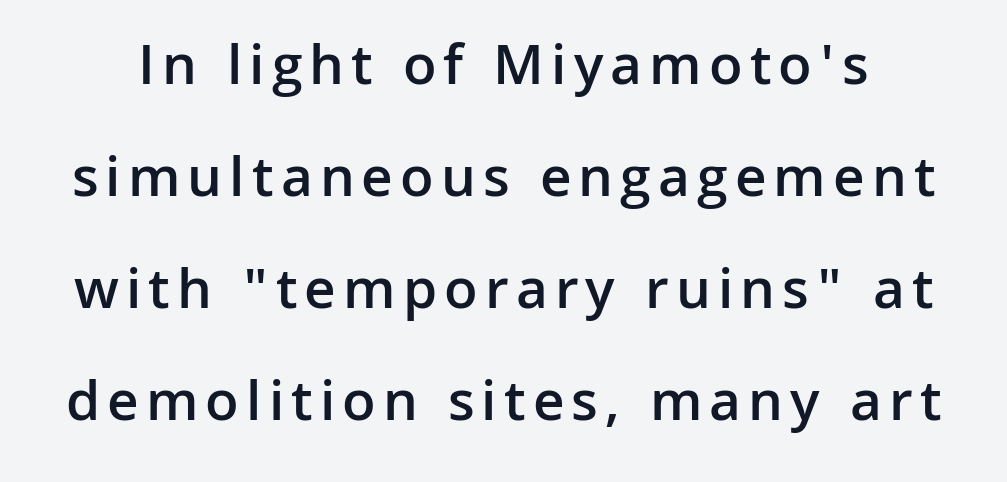
{"serif": "no", "italic": "no", "bold": "semi", "weight": "semibold", "width": "normal", "stroke_contrast": "low", "x_height": "medium", "monospaced": "no", "underline": "no", "line_spacing": "loose", "line_spacing_ratio": 1.9, "glyph_px": 59}
